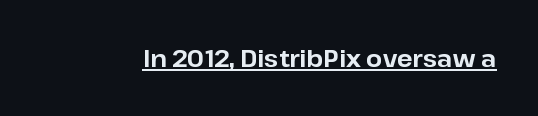
Heavy, bold letterforms. A rule runs beneath these lines of type. The type is set solid horizontally, with unmodified tracking. The lettering stays uniformly vertical, giving the passage a roman look.
